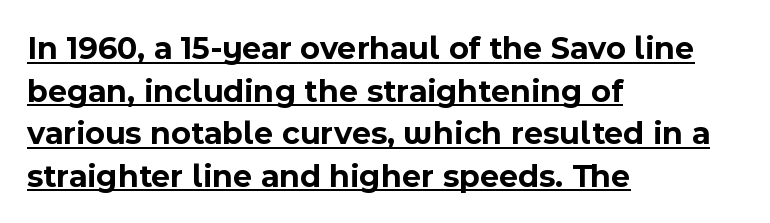
The words here are underlined. Look at the bottom of the vertical strokes: they stop flat, with no serifs. Caption: multi-line text, flush left, ragged right. In terms of letterspacing, this is plain default setting.
